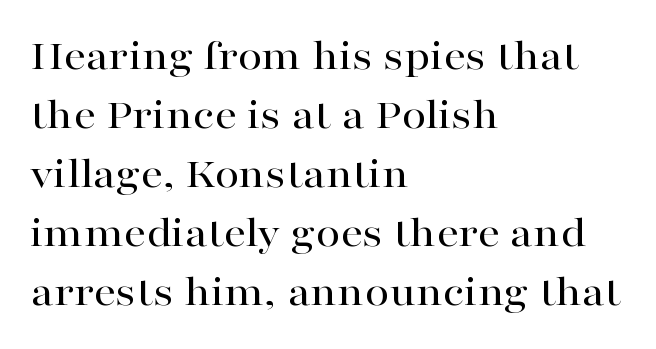
Q: Is the text italic (slanted)? A: No, it is upright.
Q: Is the typeface a serif or a sans-serif typeface? A: Serif.
Q: Is the text underlined? A: No.
Q: How is the paragraph aligned? A: Left-aligned.
Q: Is the spacing between letters normal or unusually wide? A: Normal.
Q: Is the spacing between lines tight, normal or loose? A: Normal.
Q: Width (condensed, normal, or wide)? A: Wide.
Q: Stroke contrast? A: High.
Q: x-height? A: Medium.
Q: Monospaced? A: No.
